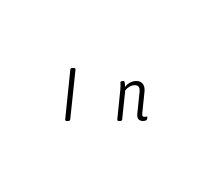
{"italic": "yes", "lean": "right", "slant_degrees": 6, "bold": "no", "weight": "light", "width": "condensed", "stroke_contrast": "low", "x_height": "medium", "monospaced": "no", "underline": "no", "letter_spacing": "wide", "letter_spacing_em": 0.45, "glyph_px": 75}
